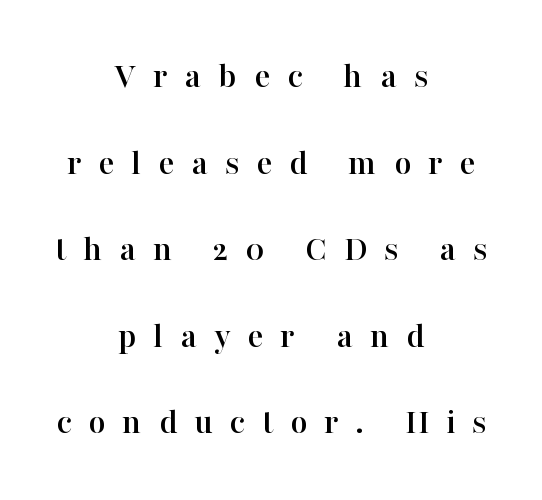
{"serif": "yes", "italic": "no", "width": "normal", "stroke_contrast": "high", "x_height": "medium", "monospaced": "no", "underline": "no", "align": "center", "line_spacing": "loose", "line_spacing_ratio": 2.34, "letter_spacing": "wide", "letter_spacing_em": 0.46, "glyph_px": 37}
